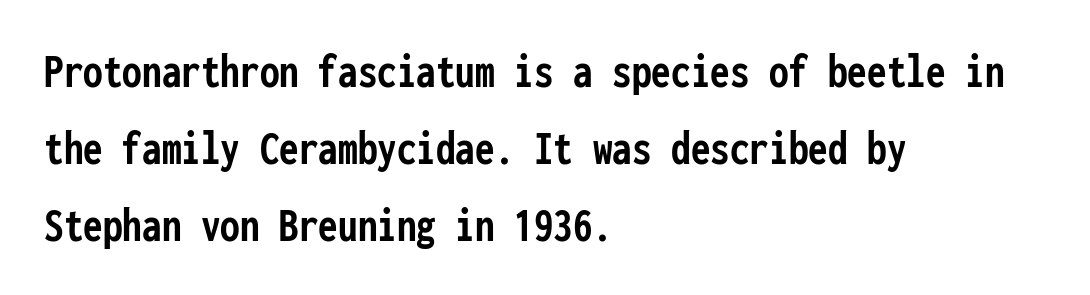
{"serif": "no", "italic": "no", "bold": "yes", "weight": "semibold", "width": "condensed", "stroke_contrast": "low", "x_height": "medium", "monospaced": "yes", "underline": "no", "align": "left", "line_spacing": "normal", "line_spacing_ratio": 1.57, "letter_spacing": "normal", "letter_spacing_em": 0.0, "glyph_px": 49}
